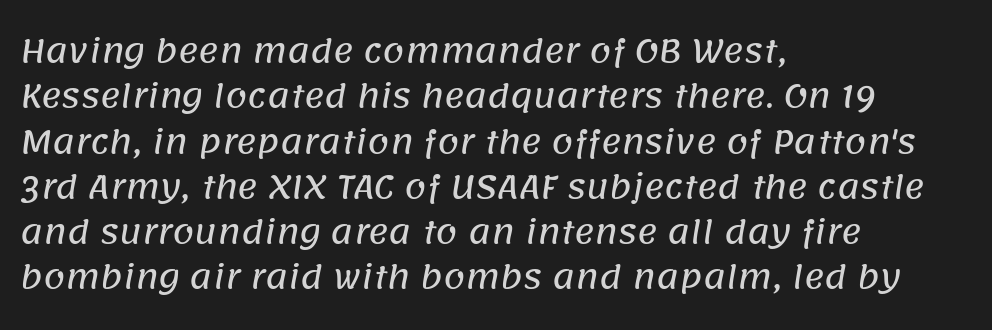
Q: Is the typeface a serif or a sans-serif typeface? A: Sans-serif.
Q: Is the text underlined? A: No.
Q: How is the paragraph aligned? A: Left-aligned.
Q: Is the spacing between letters normal or unusually wide? A: Normal.
Q: Is the spacing between lines tight, normal or loose? A: Normal.
Q: Width (condensed, normal, or wide)? A: Normal.
Q: Stroke contrast? A: Low.
Q: x-height? A: Large.
Q: Monospaced? A: No.
